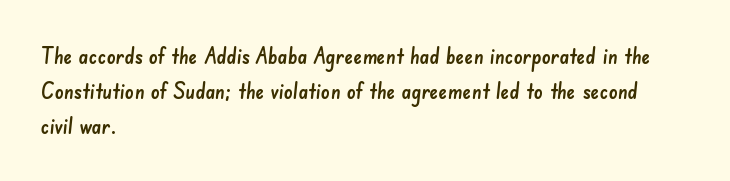
Layout note: lines flush left. Descenders are the only things crossing below the line. The vertical gap from one line to the next is medium. Caption: standard tracking, unaltered.
